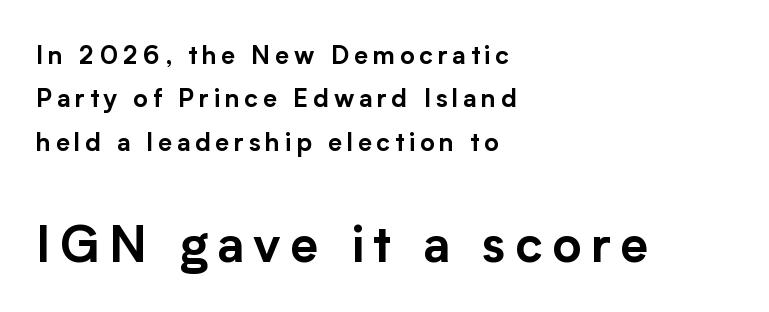
Is there any slant? The stems are plumb. The face used here is a sans, in the tradition of grotesques and geometrics. Look at the glyph heights: the lower group is clearly the bigger setting. Underline: absent.
